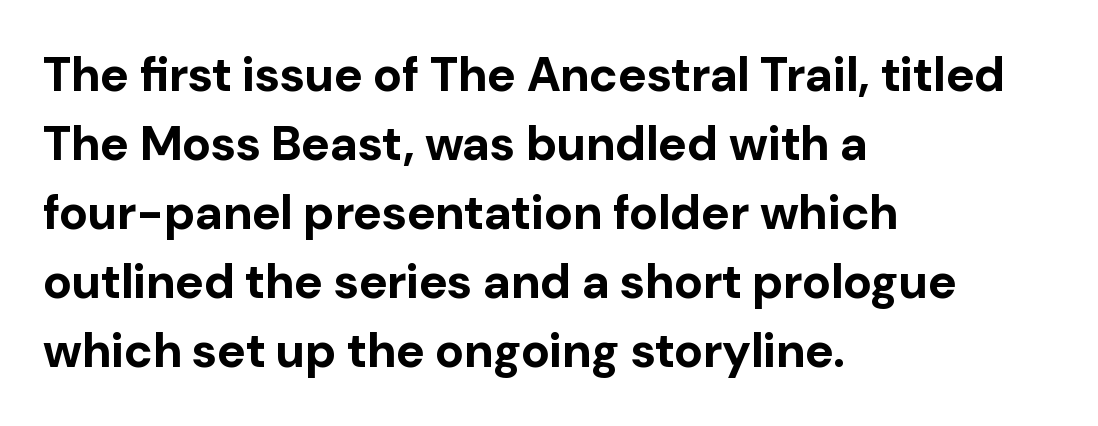
{"serif": "no", "italic": "no", "bold": "yes", "weight": "bold", "width": "normal", "stroke_contrast": "low", "x_height": "medium", "monospaced": "no", "underline": "no", "align": "left", "line_spacing": "normal", "line_spacing_ratio": 1.44, "letter_spacing": "normal", "letter_spacing_em": 0.0, "glyph_px": 48}
